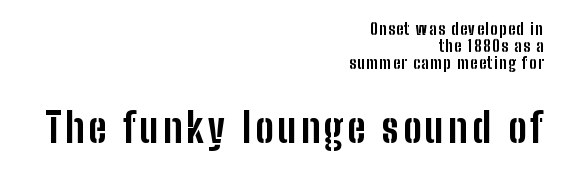
Q: Is the text bold? A: Yes.
Q: Is the text italic (slanted)? A: No, it is upright.
Q: Is the typeface a serif or a sans-serif typeface? A: Sans-serif.
Q: Is the text underlined? A: No.
Q: How is the paragraph aligned? A: Right-aligned.
Q: Is the spacing between lines tight, normal or loose? A: Tight.
Q: Which block of text is set in a larger size, the first (top) or the second (bottom)? A: The second (bottom) one.
Q: Width (condensed, normal, or wide)? A: Condensed.
Q: Stroke contrast? A: Low.
Q: x-height? A: Medium.
Q: Monospaced? A: No.
